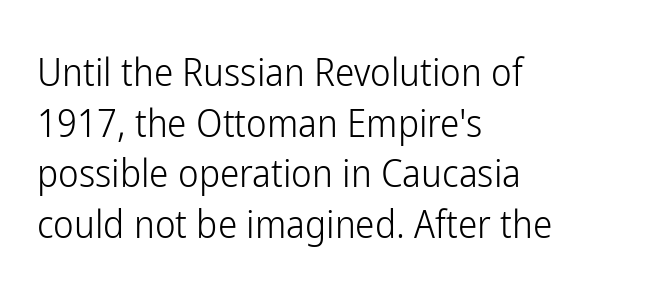
{"serif": "no", "italic": "no", "bold": "no", "weight": "light", "width": "condensed", "stroke_contrast": "low", "x_height": "medium", "monospaced": "no", "underline": "no", "align": "left", "line_spacing": "normal", "line_spacing_ratio": 1.3, "letter_spacing": "normal", "letter_spacing_em": 0.0, "glyph_px": 39}
